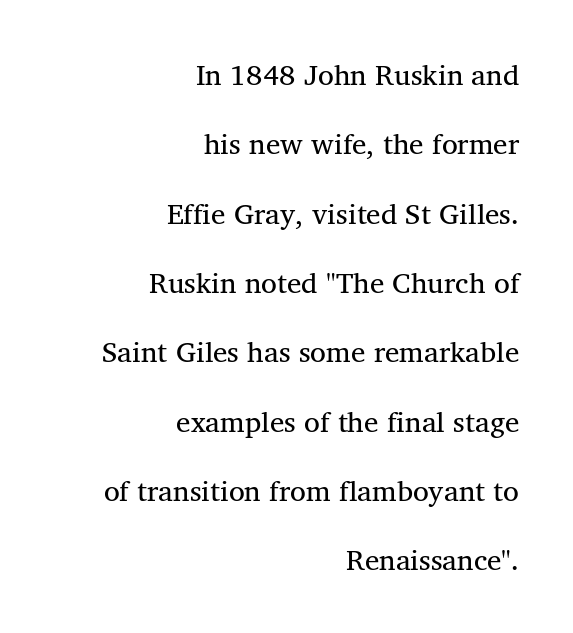
{"serif": "yes", "italic": "no", "bold": "no", "weight": "regular", "width": "normal", "stroke_contrast": "medium", "x_height": "medium", "monospaced": "no", "underline": "no", "align": "right", "line_spacing": "loose", "line_spacing_ratio": 2.39, "letter_spacing": "normal", "letter_spacing_em": 0.0, "glyph_px": 29}
